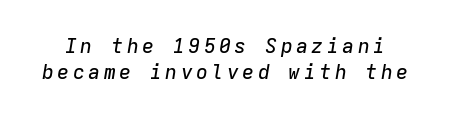
Q: Is the text italic (slanted)? A: Yes, it leans right by about 9 degrees.
Q: Is the text underlined? A: No.
Q: Is the spacing between lines tight, normal or loose? A: Normal.
